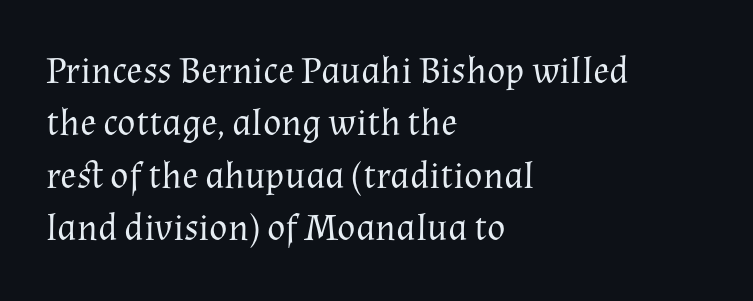
The image shows 38 px regular-weight serif type, upright; set left-aligned, normal line spacing (1.38x), normal letter spacing, not underlined; medium stroke contrast and a medium x-height.
